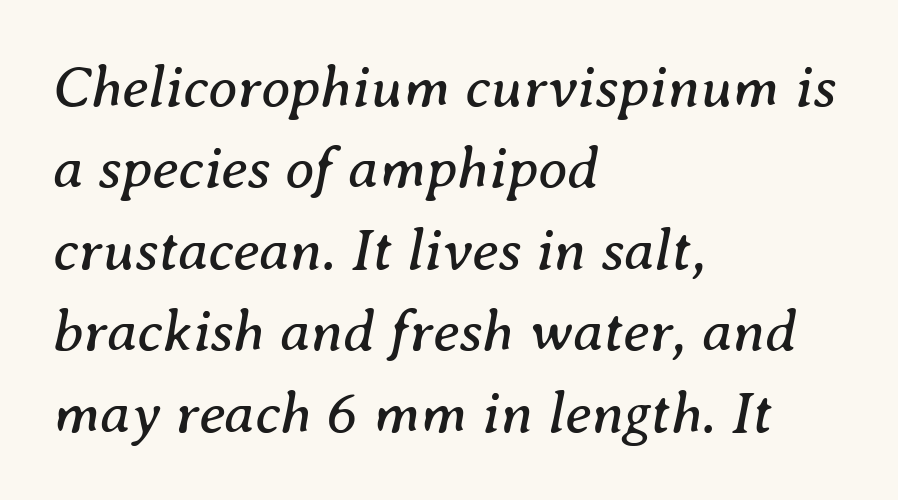
The image shows 59 px regular-weight serif type, italic (leaning right); set left-aligned, normal line spacing (1.38x), normal letter spacing, not underlined; medium stroke contrast and a medium x-height.
